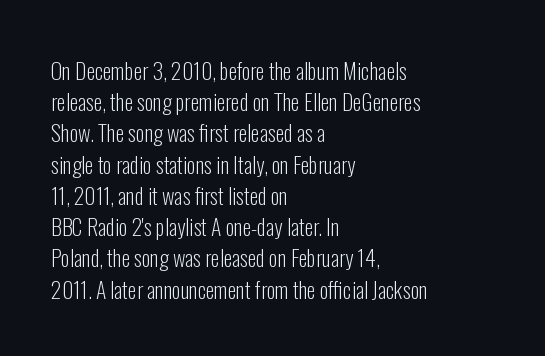
Q: Is the text bold? A: No.
Q: Is the text italic (slanted)? A: No, it is upright.
Q: Is the text underlined? A: No.
Q: How is the paragraph aligned? A: Left-aligned.
Q: Is the spacing between letters normal or unusually wide? A: Normal.
Q: Is the spacing between lines tight, normal or loose? A: Normal.
